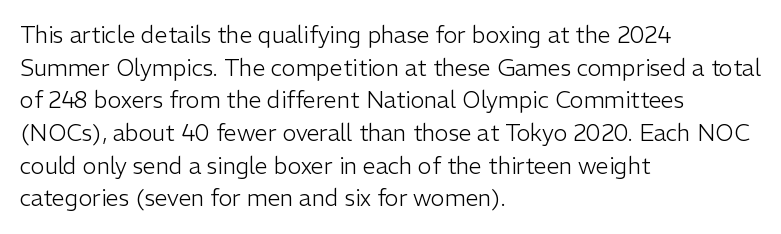
The image shows 23 px text type, upright; set left-aligned, normal line spacing (1.42x), normal letter spacing, not underlined.
